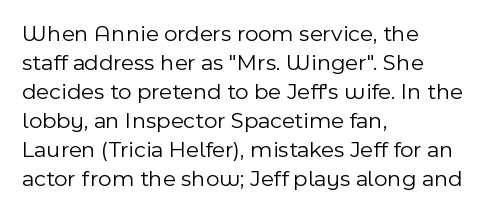
A typesetter would call this zero additional tracking. If you drew a line through each stem, it would be perfectly vertical. This block has exactly the height ordinary leading produces. Teacher's note: observe the even left margin — that is flush-left alignment. The area under the type is left untouched. This is not heavy type; no bold has been used.
